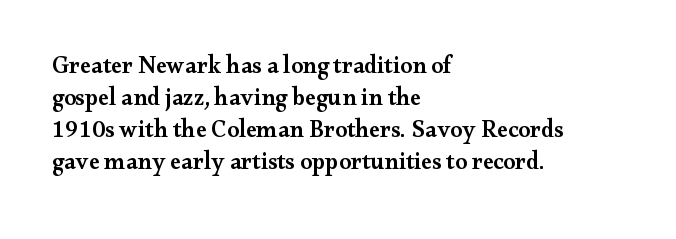
Q: Is the text bold? A: Semi-bold.
Q: Is the text italic (slanted)? A: No, it is upright.
Q: Is the text underlined? A: No.
Q: How is the paragraph aligned? A: Left-aligned.
Q: Is the spacing between letters normal or unusually wide? A: Normal.
Q: Is the spacing between lines tight, normal or loose? A: Normal.
